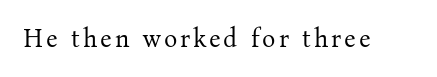
Q: Is the text bold? A: No.
Q: Is the text italic (slanted)? A: No, it is upright.
Q: Is the text underlined? A: No.
